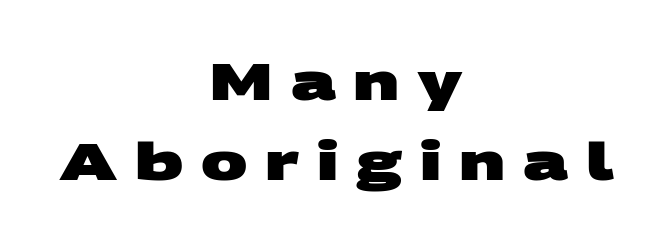
The image shows 52 px heavy, wide sans-serif type; set centered, normal line spacing (1.54x), unusually wide letter spacing (+0.34 em), not underlined; medium stroke contrast and a large x-height.
